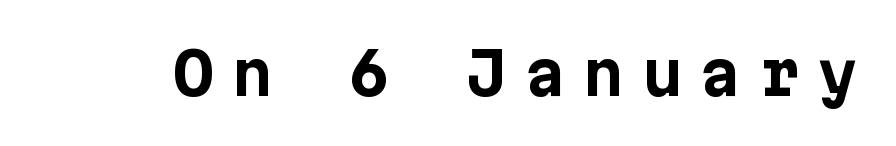
Unlike a traditional serif, this face leaves its strokes unadorned. Strong, thick strokes mark this as bold type. Ordinary non-slanted type is in use. Between one letter and the next there's a generous, obvious gap. Check under the words: just untouched page.
